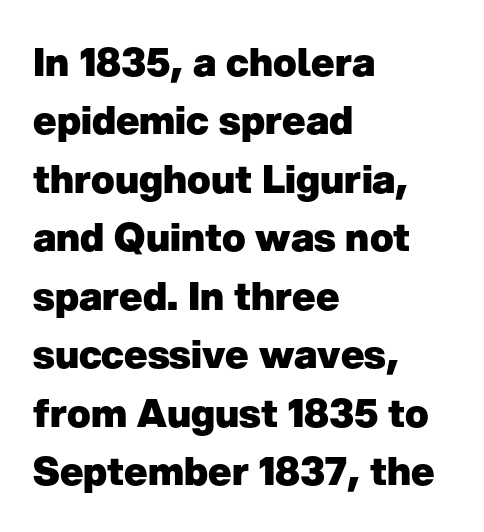
{"serif": "no", "italic": "no", "bold": "yes", "weight": "heavy", "width": "normal", "stroke_contrast": "low", "x_height": "medium", "monospaced": "no", "underline": "no", "align": "left", "line_spacing": "normal", "line_spacing_ratio": 1.5, "letter_spacing": "normal", "letter_spacing_em": 0.0, "glyph_px": 39}
